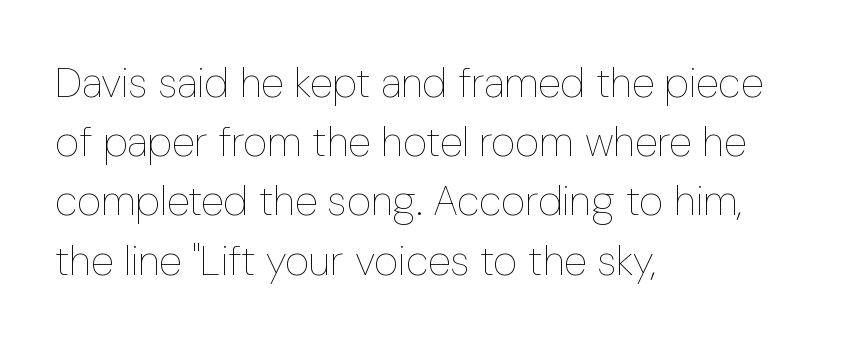
Each line starts at the same left margin while the right side varies. Notice how descenders clear the ascenders below comfortably — that's standard leading. Here the designer chose a conventional face with non-uniform glyph widths. The cut favours lightness, reaching ordinary text weight at its darkest. Look at the tracking — it's just the regular setting, nothing added. Posture: upright roman.
